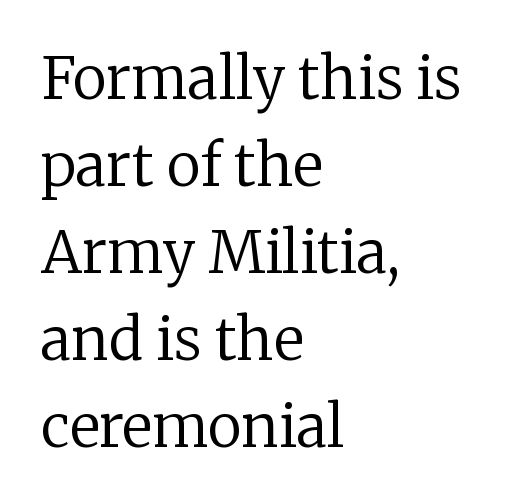
{"serif": "yes", "italic": "no", "bold": "no", "weight": "regular", "width": "normal", "stroke_contrast": "low", "x_height": "medium", "monospaced": "no", "underline": "no", "align": "left", "line_spacing": "normal", "line_spacing_ratio": 1.5, "letter_spacing": "normal", "letter_spacing_em": 0.0, "glyph_px": 58}
